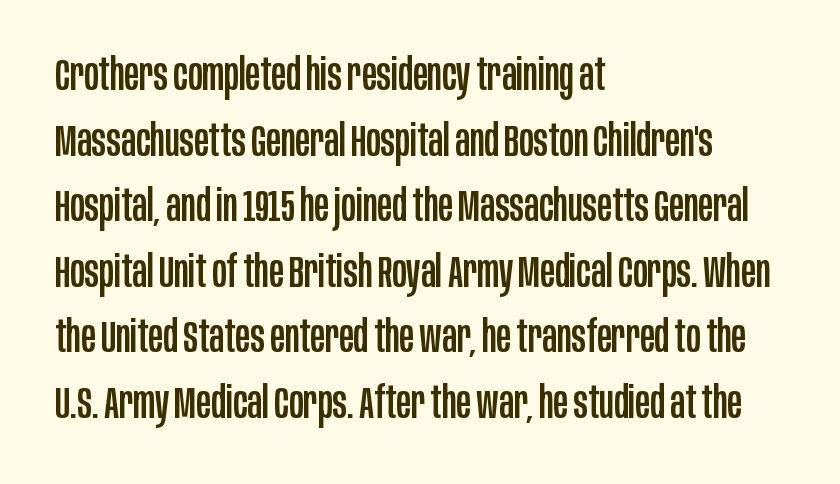
Q: Is the text italic (slanted)? A: No, it is upright.
Q: Is the typeface a serif or a sans-serif typeface? A: Sans-serif.
Q: Is the text underlined? A: No.
Q: How is the paragraph aligned? A: Left-aligned.
Q: Is the spacing between letters normal or unusually wide? A: Normal.
Q: Is the spacing between lines tight, normal or loose? A: Normal.
Q: Width (condensed, normal, or wide)? A: Condensed.
Q: Stroke contrast? A: Low.
Q: x-height? A: Large.
Q: Monospaced? A: No.
